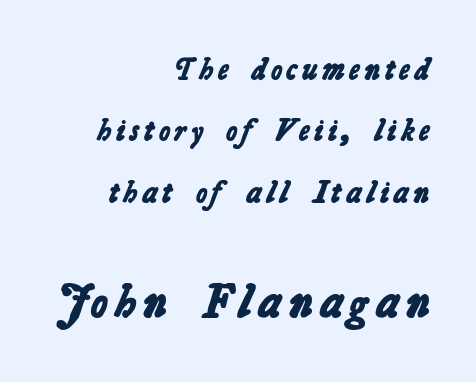
{"serif": "no", "bold": "yes", "weight": "bold", "width": "normal", "stroke_contrast": "low", "x_height": "medium", "monospaced": "no", "underline": "no", "align": "right", "line_spacing": "loose", "line_spacing_ratio": 1.98, "larger_block": "second", "size_ratio": 1.52, "glyph_px": 47}
